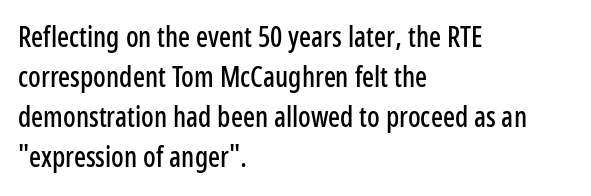
{"serif": "no", "italic": "no", "width": "condensed", "stroke_contrast": "low", "x_height": "medium", "monospaced": "no", "underline": "no", "align": "left", "line_spacing": "normal", "line_spacing_ratio": 1.43, "letter_spacing": "normal", "letter_spacing_em": 0.0, "glyph_px": 28}
